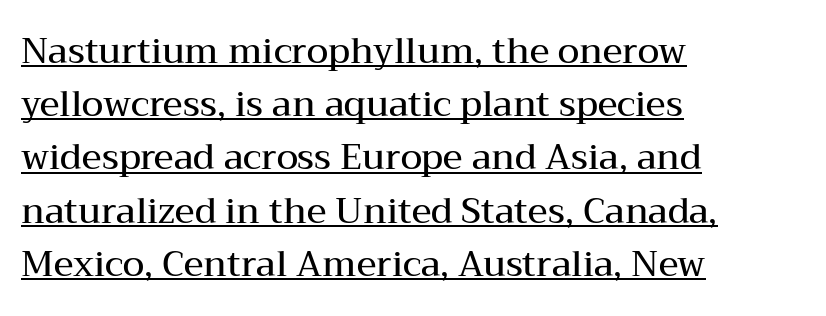
{"serif": "yes", "italic": "no", "bold": "semi", "weight": "semibold", "width": "wide", "stroke_contrast": "medium", "x_height": "medium", "monospaced": "no", "underline": "yes", "align": "left", "line_spacing": "normal", "line_spacing_ratio": 1.52, "letter_spacing": "normal", "letter_spacing_em": 0.0, "glyph_px": 35}
